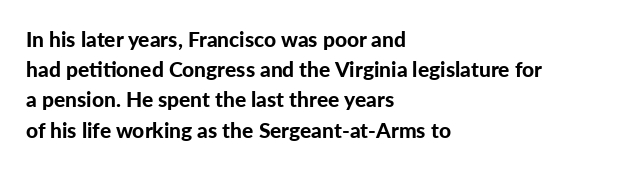
Q: Is the text bold? A: Yes.
Q: Is the text italic (slanted)? A: No, it is upright.
Q: Is the text underlined? A: No.
Q: How is the paragraph aligned? A: Left-aligned.
Q: Is the spacing between letters normal or unusually wide? A: Normal.
Q: Is the spacing between lines tight, normal or loose? A: Normal.
